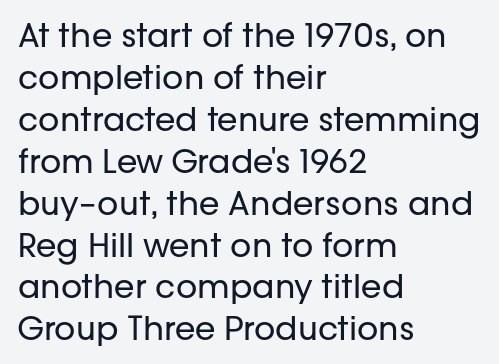
{"serif": "no", "italic": "no", "bold": "no", "weight": "regular", "width": "normal", "stroke_contrast": "low", "x_height": "medium", "monospaced": "no", "underline": "no", "align": "left", "line_spacing": "normal", "line_spacing_ratio": 1.27, "letter_spacing": "normal", "letter_spacing_em": 0.0, "glyph_px": 33}
